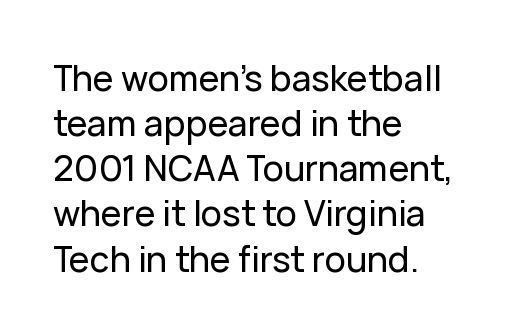
Every character sits straight up, as roman type does. The text block is weighted toward the left margin, trailing off unevenly rightward. The typeface chosen for these lines omits serifs. Underlining? Definitely not there.
